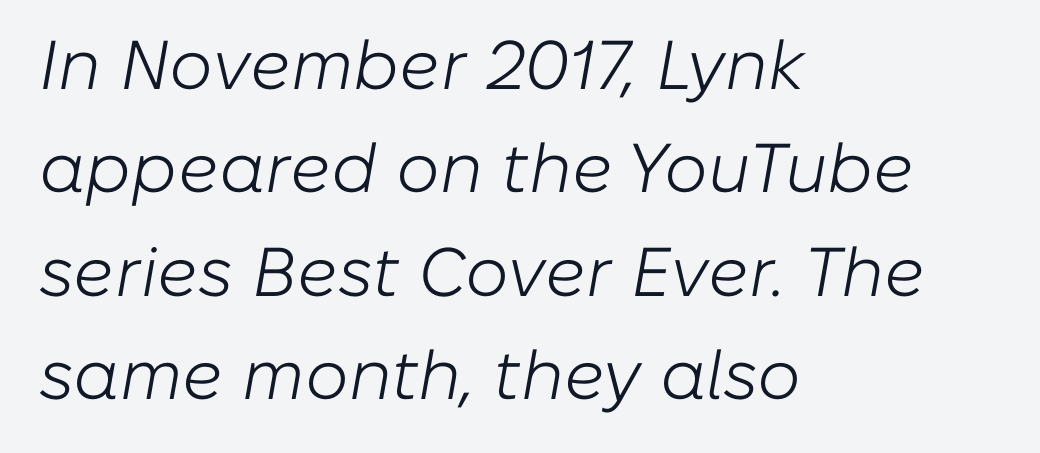
{"italic": "yes", "lean": "right", "slant_degrees": 10, "bold": "no", "weight": "light", "width": "normal", "stroke_contrast": "low", "x_height": "medium", "monospaced": "no", "underline": "no", "align": "left", "line_spacing": "normal", "line_spacing_ratio": 1.5, "letter_spacing": "normal", "letter_spacing_em": 0.0, "glyph_px": 69}
